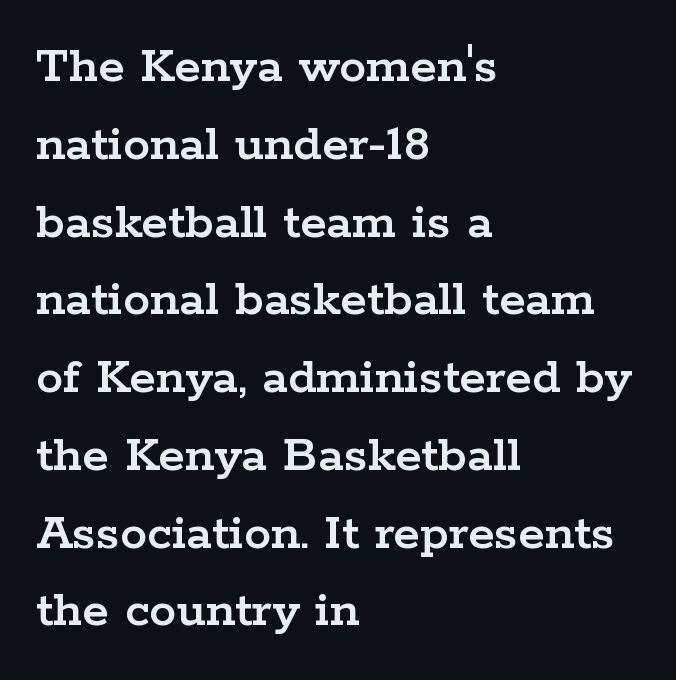
{"serif": "yes", "italic": "no", "width": "wide", "stroke_contrast": "low", "x_height": "medium", "monospaced": "no", "underline": "no", "align": "left", "line_spacing": "normal", "line_spacing_ratio": 1.44, "letter_spacing": "normal", "letter_spacing_em": 0.0, "glyph_px": 54}
